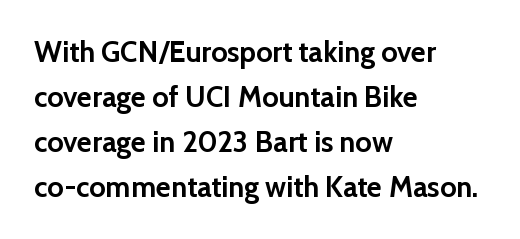
Is the type bold? Yes — the strokes are clearly thick and heavy. Is this a fixed-width face? No — the glyphs have proportional, varying widths. The designer left line spacing at the default. The area under the type is left untouched. Spacing between characters is what you'd get straight out of the box.
